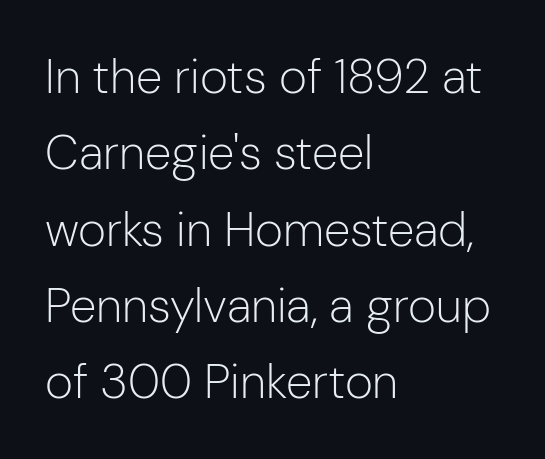
Q: Is the text bold? A: No.
Q: Is the text italic (slanted)? A: No, it is upright.
Q: Is the typeface a serif or a sans-serif typeface? A: Sans-serif.
Q: Is the text underlined? A: No.
Q: How is the paragraph aligned? A: Left-aligned.
Q: Is the spacing between letters normal or unusually wide? A: Normal.
Q: Is the spacing between lines tight, normal or loose? A: Normal.
Q: Width (condensed, normal, or wide)? A: Normal.
Q: Stroke contrast? A: Low.
Q: x-height? A: Medium.
Q: Monospaced? A: No.
